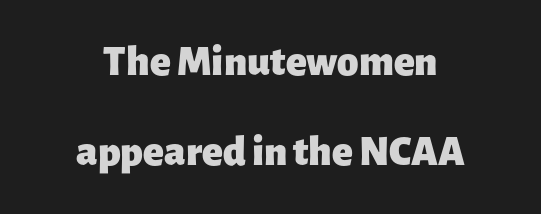
Q: Is the text bold? A: Yes.
Q: Is the text italic (slanted)? A: No, it is upright.
Q: Is the typeface a serif or a sans-serif typeface? A: Sans-serif.
Q: Is the text underlined? A: No.
Q: How is the paragraph aligned? A: Centered.
Q: Is the spacing between letters normal or unusually wide? A: Normal.
Q: Is the spacing between lines tight, normal or loose? A: Loose.
Q: Width (condensed, normal, or wide)? A: Normal.
Q: Stroke contrast? A: Low.
Q: x-height? A: Medium.
Q: Monospaced? A: No.
